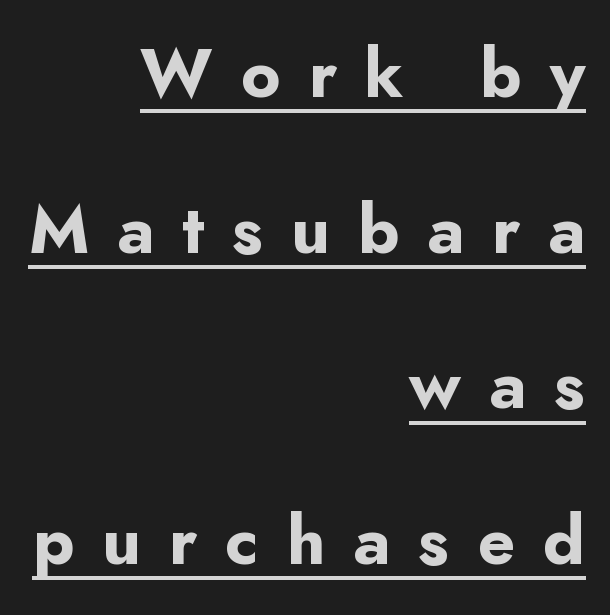
{"serif": "no", "italic": "no", "bold": "yes", "weight": "bold", "width": "normal", "stroke_contrast": "low", "x_height": "small", "monospaced": "no", "underline": "yes", "align": "right", "line_spacing": "loose", "line_spacing_ratio": 2.29, "letter_spacing": "wide", "letter_spacing_em": 0.41, "glyph_px": 68}
